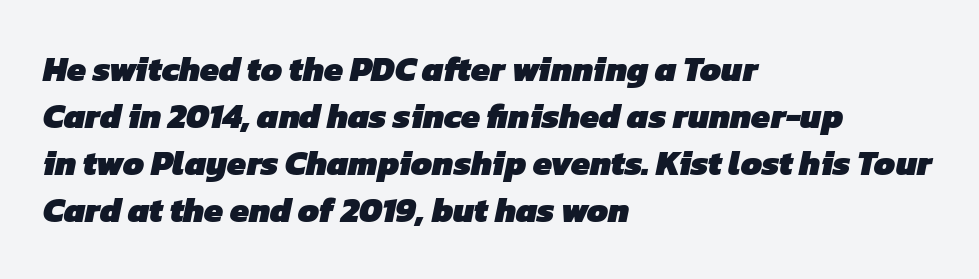
The image shows 34 px heavy sans-serif type; set left-aligned, normal line spacing (1.38x), normal letter spacing, not underlined; low stroke contrast and a medium x-height.
